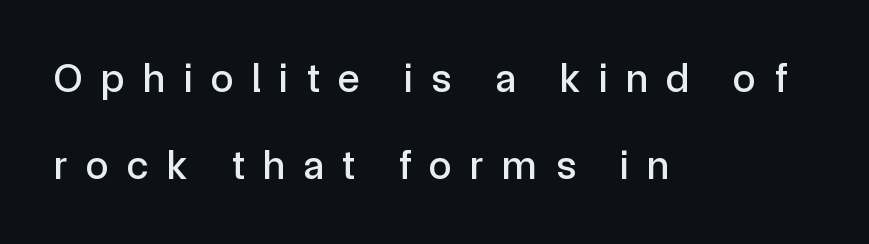
Q: Is the text italic (slanted)? A: No, it is upright.
Q: Is the typeface a serif or a sans-serif typeface? A: Sans-serif.
Q: Is the text underlined? A: No.
Q: How is the paragraph aligned? A: Left-aligned.
Q: Is the spacing between letters normal or unusually wide? A: Unusually wide.
Q: Is the spacing between lines tight, normal or loose? A: Loose.
Q: Width (condensed, normal, or wide)? A: Normal.
Q: x-height? A: Medium.
Q: Monospaced? A: No.
